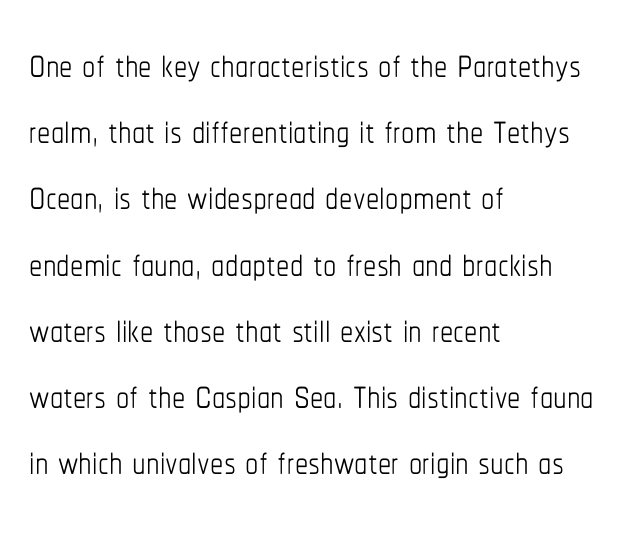
Q: Is the text bold? A: No.
Q: Is the text italic (slanted)? A: No, it is upright.
Q: Is the text underlined? A: No.
Q: How is the paragraph aligned? A: Left-aligned.
Q: Is the spacing between letters normal or unusually wide? A: Normal.
Q: Is the spacing between lines tight, normal or loose? A: Normal.
Q: Width (condensed, normal, or wide)? A: Condensed.
Q: Stroke contrast? A: Low.
Q: x-height? A: Medium.
Q: Monospaced? A: No.
